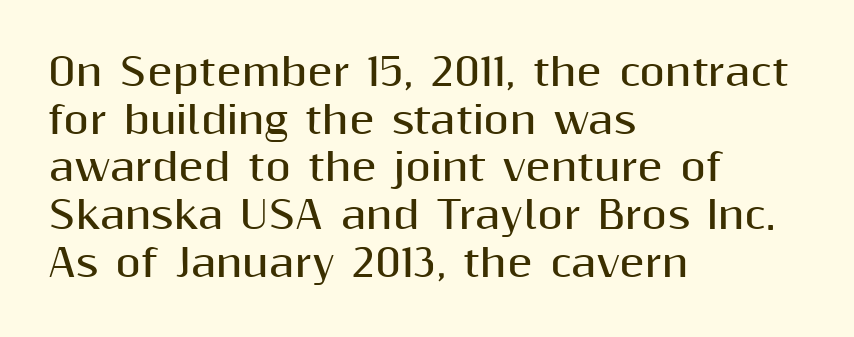
{"serif": "no", "italic": "no", "bold": "yes", "weight": "bold", "width": "normal", "stroke_contrast": "medium", "x_height": "medium", "monospaced": "no", "underline": "no", "align": "left", "line_spacing": "normal", "line_spacing_ratio": 1.29, "letter_spacing": "normal", "letter_spacing_em": 0.0, "glyph_px": 37}
